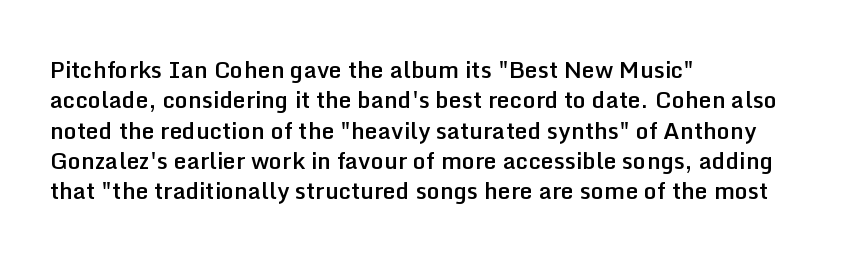
The space between consecutive lines is moderate. Each glyph is drawn with semibold strokes, heavier than normal yet not fully bold. Casual observation: everything's shoved over to the left. Letters rest on an invisible, unmarked baseline. It's the straight-up-and-down kind of type. Standard letterfit; no display-style spreading of the glyphs.
